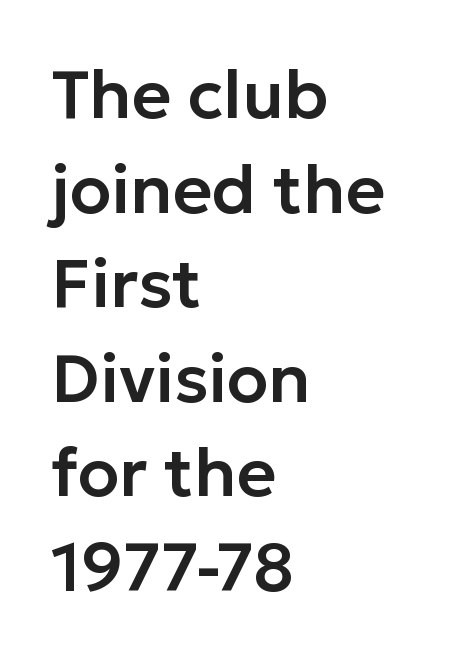
Q: Is the text italic (slanted)? A: No, it is upright.
Q: Is the typeface a serif or a sans-serif typeface? A: Sans-serif.
Q: Is the text underlined? A: No.
Q: How is the paragraph aligned? A: Left-aligned.
Q: Is the spacing between letters normal or unusually wide? A: Normal.
Q: Is the spacing between lines tight, normal or loose? A: Normal.
Q: Width (condensed, normal, or wide)? A: Normal.
Q: Stroke contrast? A: Low.
Q: x-height? A: Medium.
Q: Monospaced? A: No.
